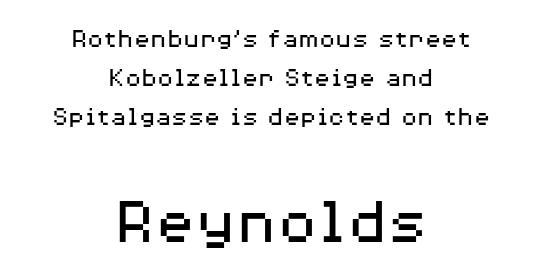
{"serif": "no", "italic": "no", "bold": "no", "weight": "regular", "width": "wide", "stroke_contrast": "medium", "x_height": "medium", "monospaced": "no", "underline": "no", "align": "center", "line_spacing": "normal", "line_spacing_ratio": 1.45, "letter_spacing": "normal", "letter_spacing_em": 0.0, "larger_block": "second", "size_ratio": 2.48, "glyph_px": 67}
